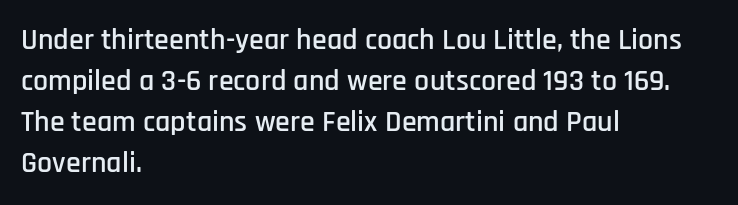
The image shows 30 px condensed sans-serif type, upright; set left-aligned, normal line spacing (1.37x), normal letter spacing, not underlined; low stroke contrast and a large x-height.
